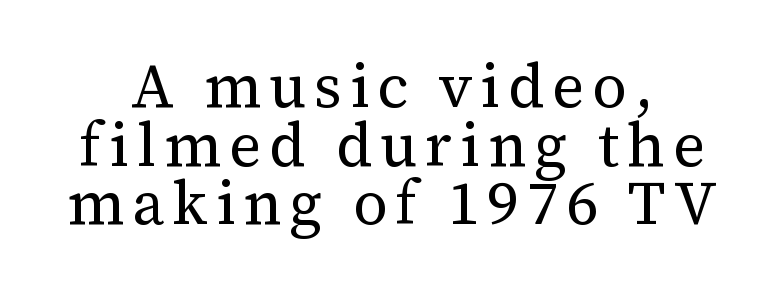
Think of a printed novel: that variable character pitch is what you see here. Posture: straight, roman, zero tilt. The weight would be labelled regular, book, light, or lighter still. Does the copy run flush right? No — it is centered line by line.
